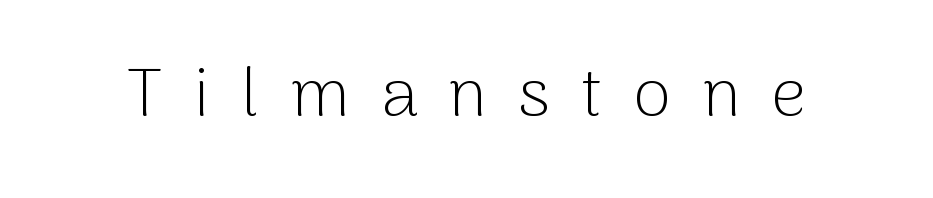
The image shows 68 px light sans-serif type, upright; set unusually wide letter spacing (+0.46 em), not underlined; low stroke contrast and a medium x-height.
